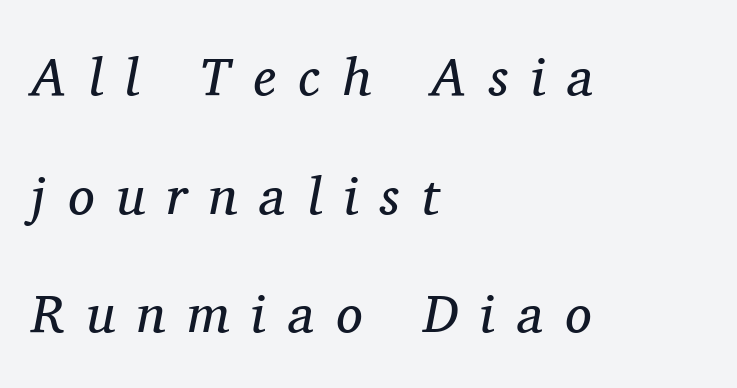
The glyphs look as if they've been sheared to an angle. Counters stay open thanks to moderate or lighter strokes. The words here are not underlined. Note the varied advance widths — an 'i' is clearly narrower than an 'm'.
